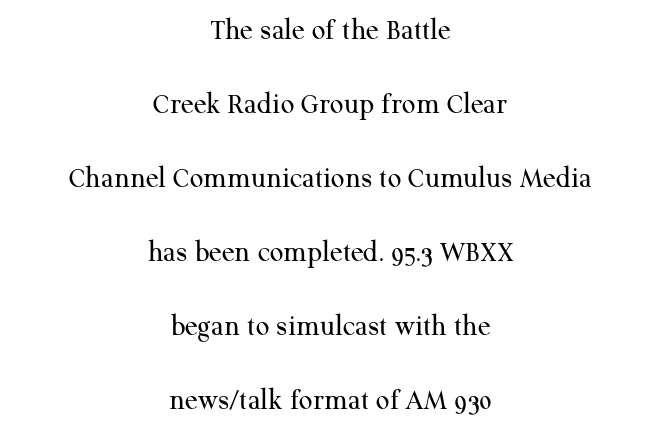
Q: Is the text bold? A: No.
Q: Is the text italic (slanted)? A: No, it is upright.
Q: Is the typeface a serif or a sans-serif typeface? A: Serif.
Q: Is the text underlined? A: No.
Q: How is the paragraph aligned? A: Centered.
Q: Is the spacing between letters normal or unusually wide? A: Normal.
Q: Is the spacing between lines tight, normal or loose? A: Loose.
Q: Width (condensed, normal, or wide)? A: Normal.
Q: Stroke contrast? A: Medium.
Q: x-height? A: Medium.
Q: Monospaced? A: No.
